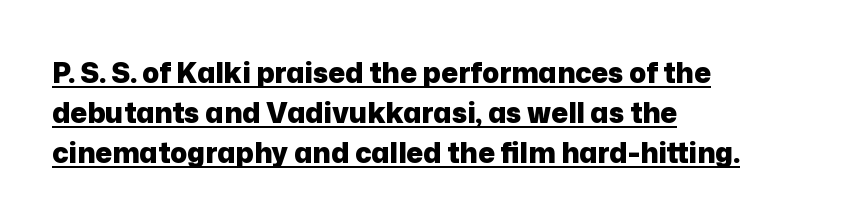
{"serif": "no", "italic": "no", "bold": "yes", "weight": "heavy", "width": "normal", "stroke_contrast": "low", "x_height": "medium", "monospaced": "no", "underline": "yes", "align": "left", "line_spacing": "normal", "line_spacing_ratio": 1.42, "letter_spacing": "normal", "letter_spacing_em": 0.0, "glyph_px": 28}
